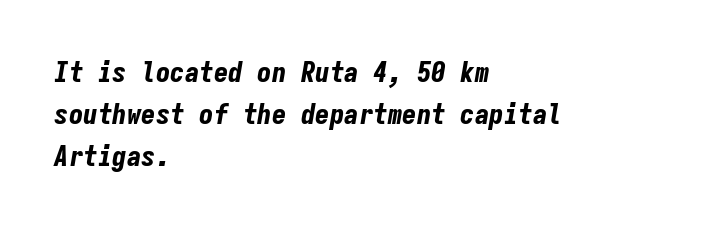
{"italic": "yes", "lean": "right", "slant_degrees": 9, "bold": "yes", "weight": "bold", "width": "condensed", "stroke_contrast": "low", "x_height": "medium", "monospaced": "yes", "underline": "no", "align": "left", "line_spacing": "normal", "line_spacing_ratio": 1.45, "letter_spacing": "normal", "letter_spacing_em": 0.0, "glyph_px": 29}
